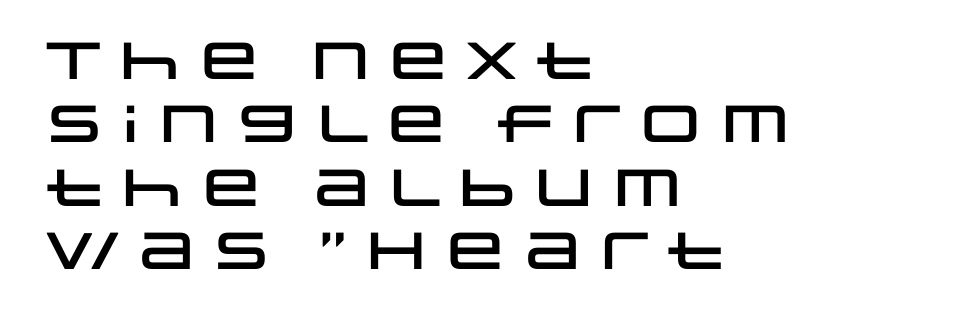
The image shows 52 px wide sans-serif type, upright; set left-aligned, line spacing 1.22x, normal letter spacing, not underlined; low stroke contrast and a large x-height.
